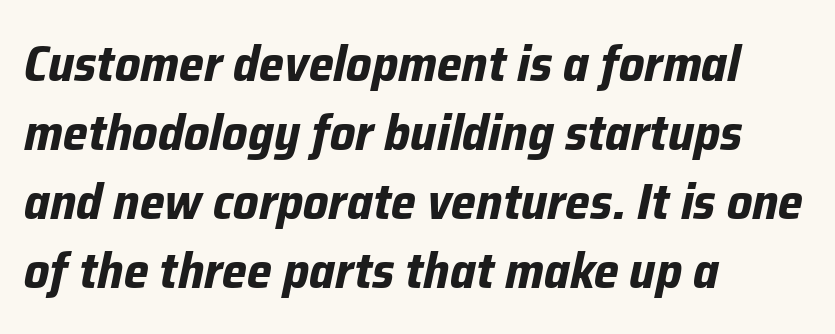
{"italic": "yes", "lean": "right", "slant_degrees": 12, "bold": "yes", "weight": "bold", "width": "normal", "stroke_contrast": "low", "x_height": "medium", "monospaced": "no", "underline": "no", "align": "left", "line_spacing": "normal", "line_spacing_ratio": 1.38, "letter_spacing": "normal", "letter_spacing_em": 0.0, "glyph_px": 50}
